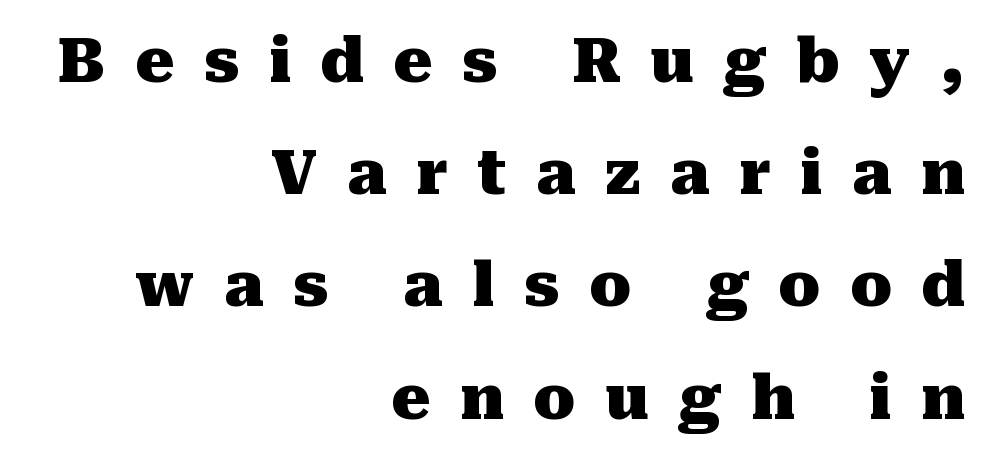
The image shows 61 px heavy serif type, upright; set right-aligned, line spacing 1.84x, unusually wide letter spacing (+0.48 em), not underlined; medium stroke contrast and a medium x-height.
